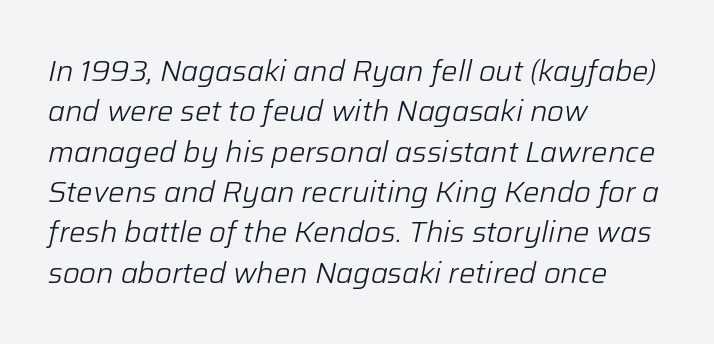
{"italic": "yes", "lean": "right", "slant_degrees": 12, "bold": "no", "weight": "light", "width": "normal", "stroke_contrast": "low", "x_height": "medium", "monospaced": "no", "underline": "no", "align": "left", "line_spacing": "normal", "line_spacing_ratio": 1.39, "letter_spacing": "normal", "letter_spacing_em": 0.0, "glyph_px": 29}
